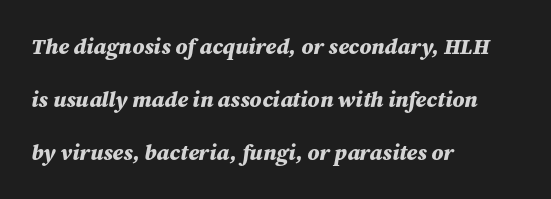
Notice how the passage keeps a crisp vertical edge on the left only. An italicized treatment has been applied to the whole sample. On the weight axis this lands at bold, roughly 700. Bare-footed words on every line. Observe the ordinary spacing: letters are neighbours, not strangers.
